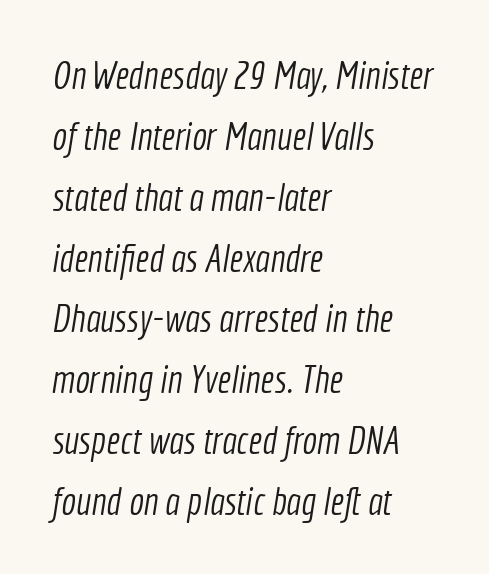
Is the stroke heavy? The answer is a plain regular-or-lighter. Between one letter and the next there's only the usual sliver of space. The characters display no serif detailing; their extremities are plain. Proportional: the letters do not fall into vertical columns. The words here are not underlined. Vertical spacing — default.
